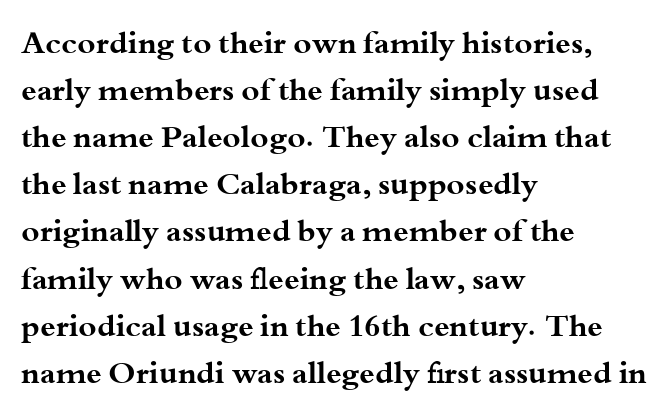
The image shows 31 px bold, wide serif type, upright; set left-aligned, normal line spacing (1.52x), normal letter spacing, not underlined; medium stroke contrast and a small x-height.
